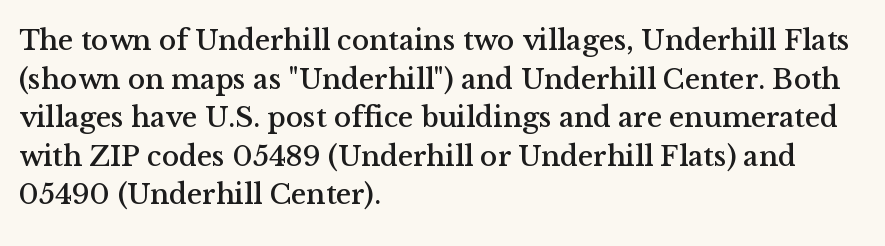
The image shows 29 px serif type, upright; set left-aligned, normal line spacing (1.33x), normal letter spacing, not underlined; medium stroke contrast and a medium x-height.
